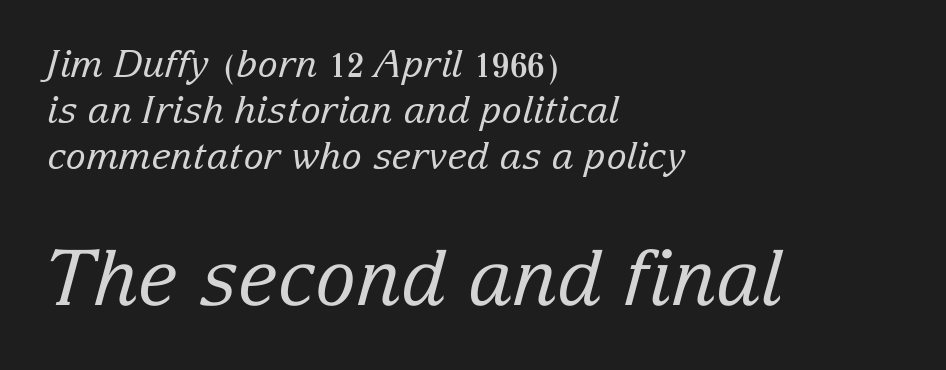
Q: Is the text bold? A: No.
Q: Is the text italic (slanted)? A: Yes, it leans right by about 15 degrees.
Q: Is the typeface a serif or a sans-serif typeface? A: Serif.
Q: Is the text underlined? A: No.
Q: How is the paragraph aligned? A: Left-aligned.
Q: Is the spacing between letters normal or unusually wide? A: Normal.
Q: Which block of text is set in a larger size, the first (top) or the second (bottom)? A: The second (bottom) one.
Q: Width (condensed, normal, or wide)? A: Normal.
Q: Stroke contrast? A: Low.
Q: x-height? A: Medium.
Q: Monospaced? A: No.
